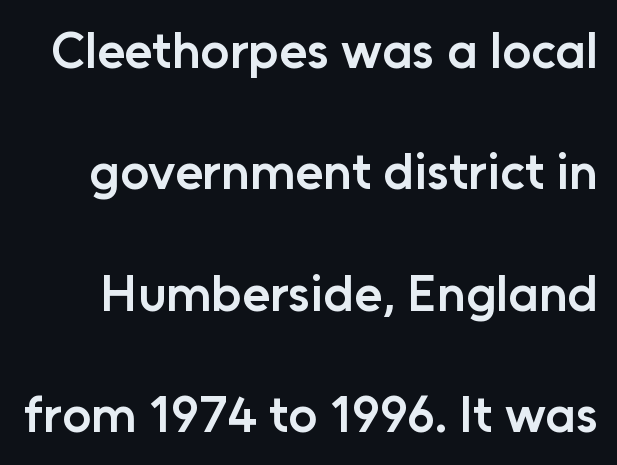
The image shows 51 px semibold sans-serif type, upright; set loose line spacing (2.38x), normal letter spacing, not underlined; low stroke contrast and a medium x-height.
